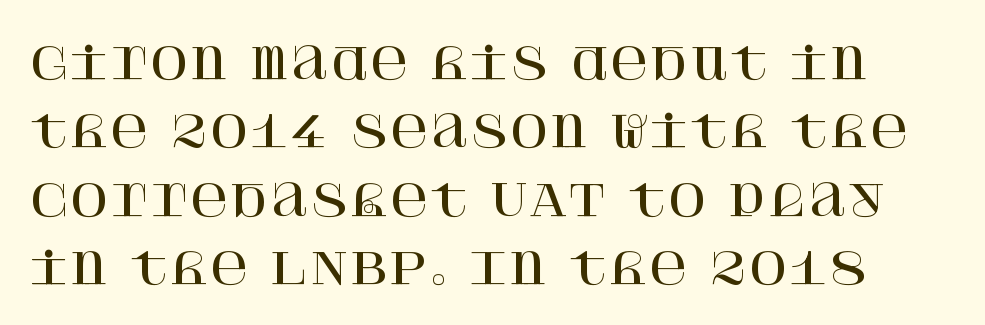
{"serif": "yes", "italic": "no", "width": "normal", "stroke_contrast": "high", "x_height": "large", "underline": "no", "line_spacing": "normal", "line_spacing_ratio": 1.59, "letter_spacing": "normal", "letter_spacing_em": 0.0, "glyph_px": 43}
